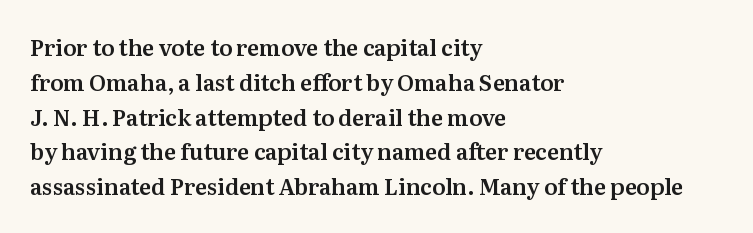
The letters stand straight up with perfectly vertical stems. The strip under each line holds only bare page. Each new line begins a customary step beneath the previous one. Inter-character spacing is left at the font's built-in metrics. The paragraph shown leans on its left margin.
